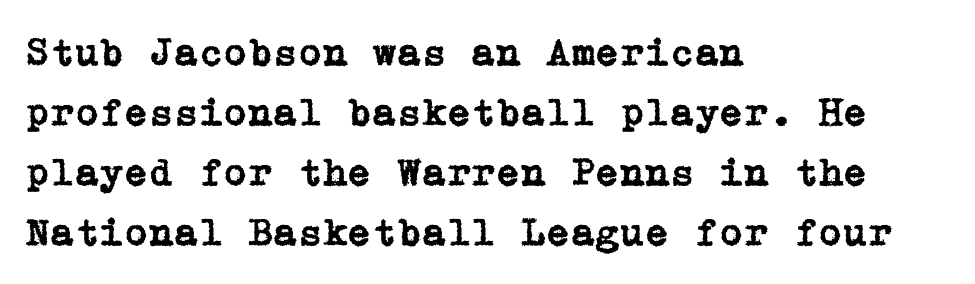
{"serif": "yes", "italic": "no", "width": "normal", "stroke_contrast": "low", "x_height": "medium", "underline": "no", "align": "left", "line_spacing": "normal", "line_spacing_ratio": 1.5, "letter_spacing": "normal", "letter_spacing_em": 0.0, "glyph_px": 40}
